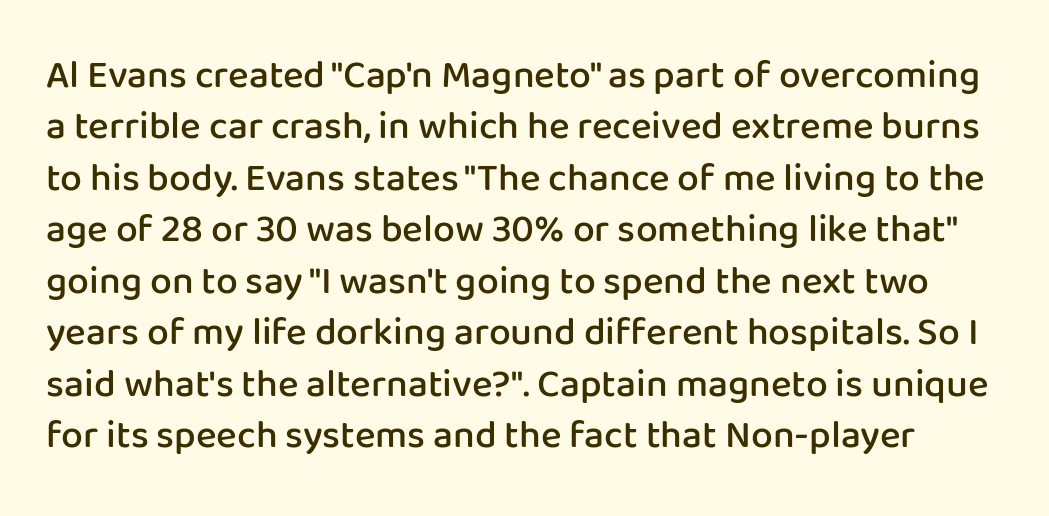
{"serif": "no", "italic": "no", "bold": "semi", "weight": "semibold", "width": "normal", "stroke_contrast": "low", "x_height": "medium", "monospaced": "no", "underline": "no", "line_spacing": "normal", "line_spacing_ratio": 1.32, "letter_spacing": "normal", "letter_spacing_em": 0.0, "glyph_px": 39}
